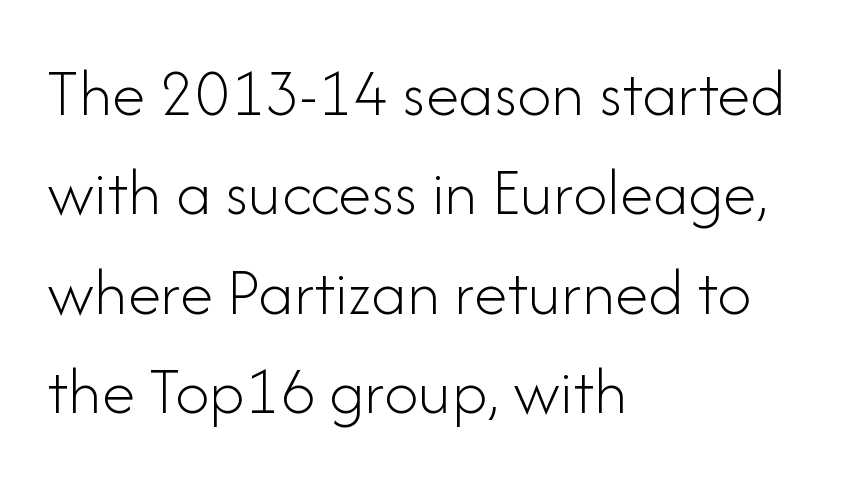
This rendering uses left alignment, leaving the right contour irregular. The line texture is even and compact thanks to regular tracking. Think of a printed novel: that variable character pitch is what you see here. This sample keeps an unexceptional amount of space between lines. Upright lettering throughout. Unbolded letterforms with no extra heft.
